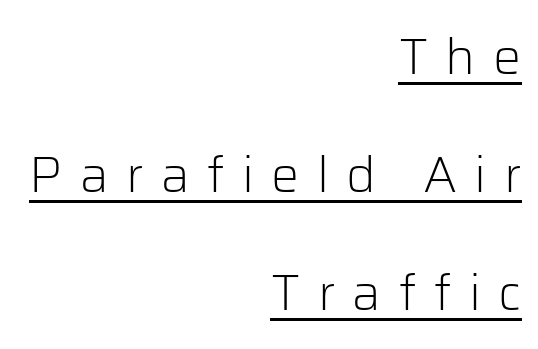
The image shows 50 px light sans-serif type, upright; set right-aligned, loose line spacing (2.36x), unusually wide letter spacing (+0.35 em), underlined; low stroke contrast and a medium x-height.
